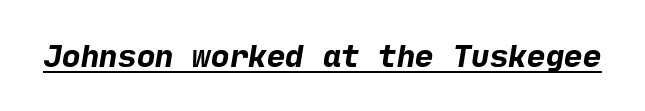
The image shows 31 px bold sans-serif type; set normal letter spacing, underlined; low stroke contrast and a medium x-height.
